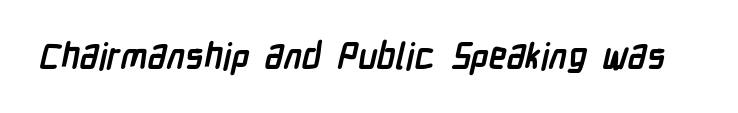
The image shows 36 px semibold, condensed sans-serif type; set normal letter spacing, not underlined; low stroke contrast and a medium x-height.
